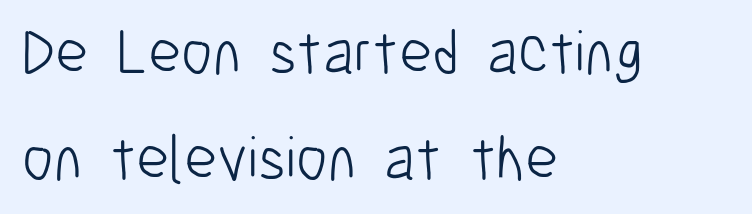
The rendering shows plain stroke endings on the letterforms — a sans-serif design. Varying glyph widths throughout — classic text-font behaviour. Caption: multi-line text, flush left, ragged right. This sample uses an upright cut, with every glyph sitting square on the baseline.
